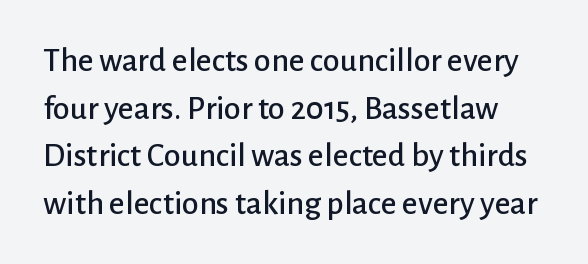
Q: Is the text italic (slanted)? A: No, it is upright.
Q: Is the typeface a serif or a sans-serif typeface? A: Sans-serif.
Q: Is the text underlined? A: No.
Q: Is the spacing between letters normal or unusually wide? A: Normal.
Q: Is the spacing between lines tight, normal or loose? A: Normal.
Q: Width (condensed, normal, or wide)? A: Normal.
Q: Stroke contrast? A: Low.
Q: x-height? A: Medium.
Q: Monospaced? A: No.
